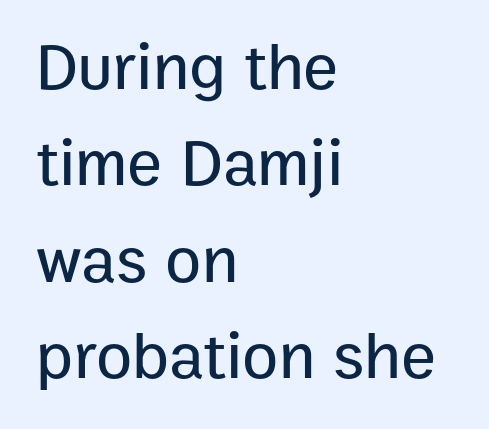
Nope, no serifs anywhere on these letters. This rendering features lettering with no underline. What's the leading like? Ordinary, nothing unusual. Alignment: flush left.
